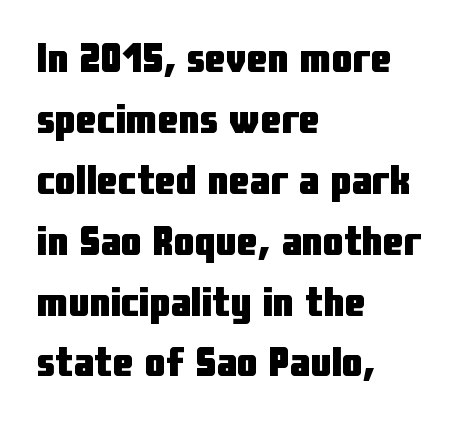
Q: Is the text bold? A: Yes.
Q: Is the text italic (slanted)? A: No, it is upright.
Q: Is the typeface a serif or a sans-serif typeface? A: Sans-serif.
Q: Is the text underlined? A: No.
Q: How is the paragraph aligned? A: Left-aligned.
Q: Is the spacing between letters normal or unusually wide? A: Normal.
Q: Is the spacing between lines tight, normal or loose? A: Normal.
Q: Width (condensed, normal, or wide)? A: Condensed.
Q: Stroke contrast? A: Low.
Q: x-height? A: Medium.
Q: Monospaced? A: No.
